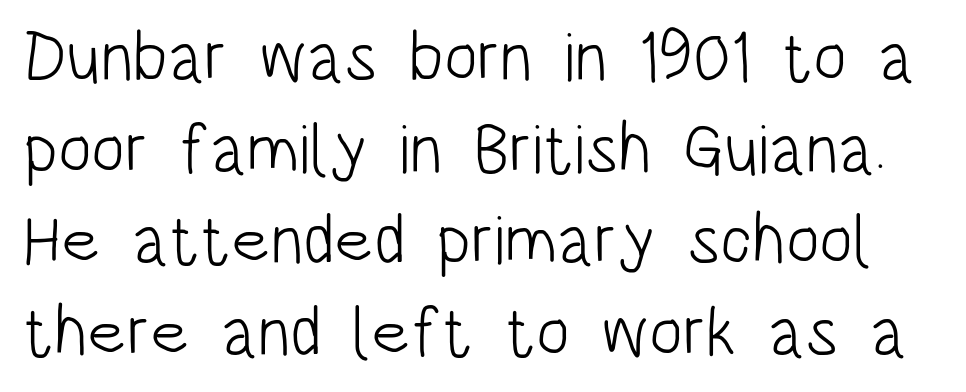
Stroke terminals: plain, sans-serif. Nobody drew a line under any word here. This is roman type, the default non-slanted kind. Nobody touched the tracking dial on this one. The face used here is proportionally spaced, like ordinary book or web type.
